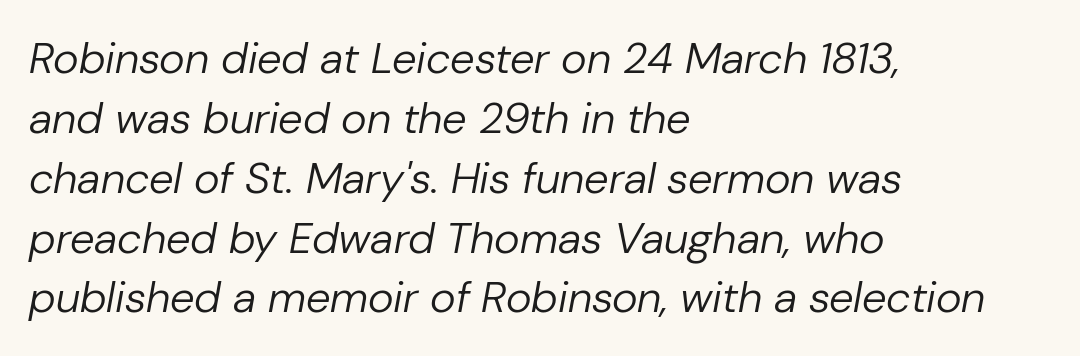
{"italic": "yes", "lean": "right", "slant_degrees": 10, "bold": "no", "weight": "regular", "width": "normal", "stroke_contrast": "low", "x_height": "medium", "monospaced": "no", "underline": "no", "align": "left", "line_spacing": "normal", "line_spacing_ratio": 1.36, "letter_spacing": "normal", "letter_spacing_em": 0.0, "glyph_px": 44}
